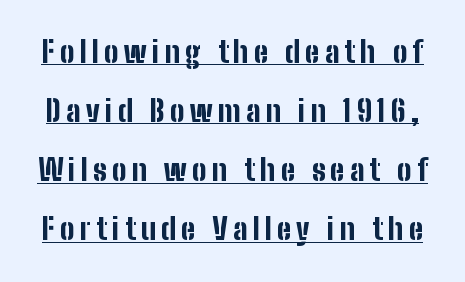
{"serif": "no", "italic": "no", "bold": "yes", "weight": "bold", "width": "condensed", "stroke_contrast": "low", "x_height": "medium", "monospaced": "no", "underline": "yes", "line_spacing": "loose", "line_spacing_ratio": 2.04, "glyph_px": 29}
